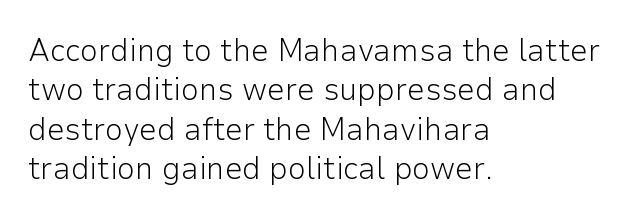
{"serif": "no", "italic": "no", "bold": "no", "weight": "light", "width": "normal", "stroke_contrast": "low", "x_height": "medium", "monospaced": "no", "underline": "no", "align": "left", "line_spacing_ratio": 1.23, "letter_spacing": "normal", "letter_spacing_em": 0.0, "glyph_px": 32}
